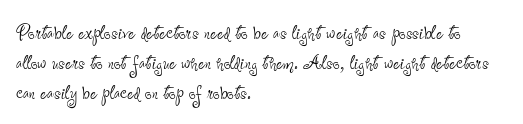
Tracking value appears to be zero — textbook default spacing. The rag falls on the right side of this text block. The face looks like a standard text weight, possibly lighter. The string is rendered with underlining switched off.
